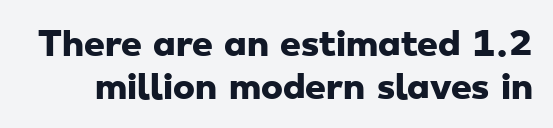
Q: Is the text bold? A: Yes.
Q: Is the typeface a serif or a sans-serif typeface? A: Sans-serif.
Q: Is the text underlined? A: No.
Q: Is the spacing between letters normal or unusually wide? A: Normal.
Q: Is the spacing between lines tight, normal or loose? A: Normal.
Q: Width (condensed, normal, or wide)? A: Wide.
Q: Stroke contrast? A: Low.
Q: x-height? A: Small.
Q: Monospaced? A: No.
